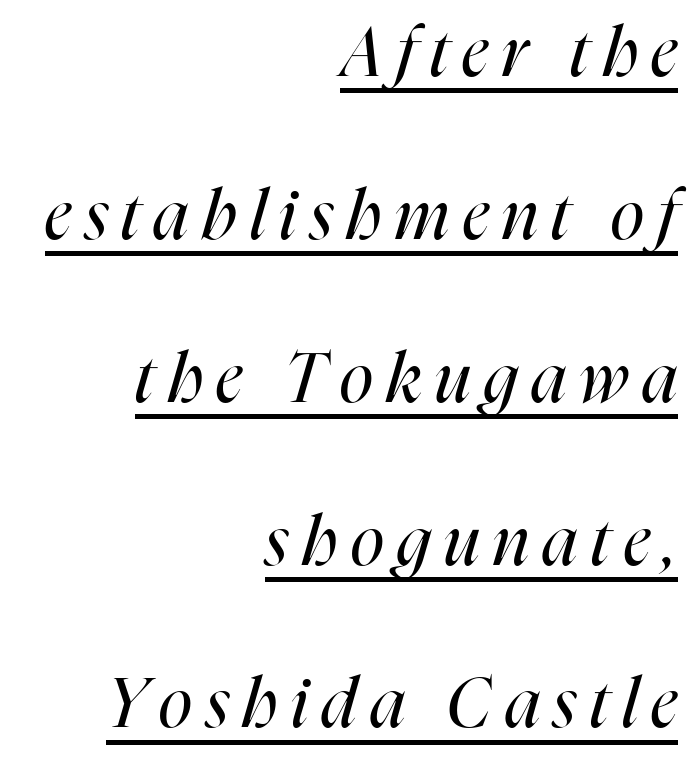
The image shows 69 px regular-weight, condensed type, italic (leaning right); set right-aligned, loose line spacing (2.36x), unusually wide letter spacing (+0.2 em), underlined; high stroke contrast and a medium x-height.
